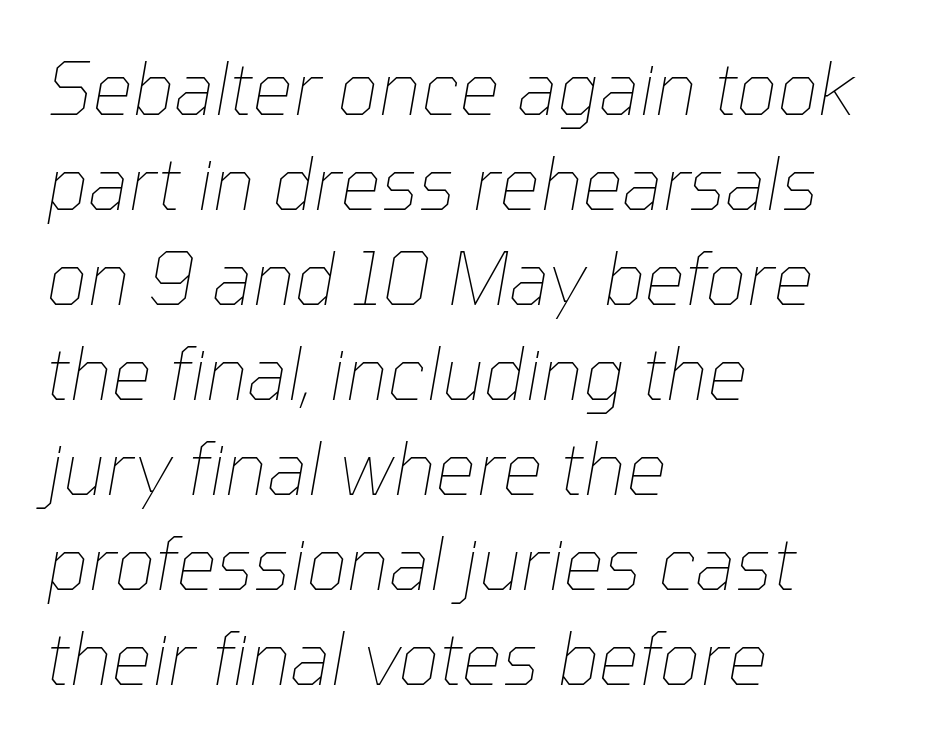
The image shows 72 px thin type, italic (leaning right); set left-aligned, normal line spacing (1.32x), normal letter spacing, not underlined; low stroke contrast and a medium x-height.
